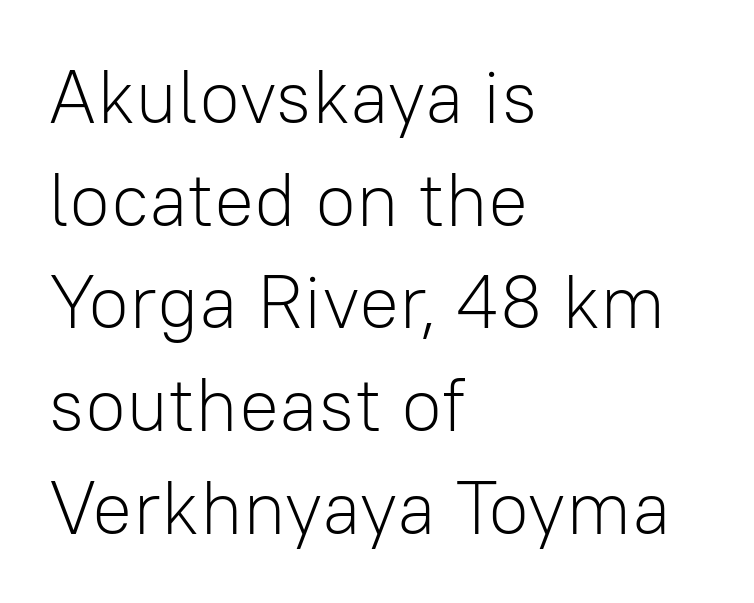
{"serif": "no", "italic": "no", "bold": "no", "weight": "light", "width": "normal", "stroke_contrast": "low", "x_height": "medium", "monospaced": "no", "underline": "no", "align": "left", "line_spacing": "normal", "line_spacing_ratio": 1.37, "letter_spacing": "normal", "letter_spacing_em": 0.0, "glyph_px": 75}
